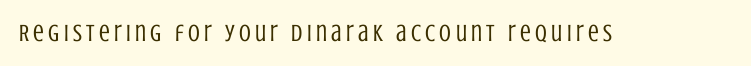
Only glyphs here, with clear space below each row. Posture: upright roman. The font is comparable to plain body text, perhaps lighter.
